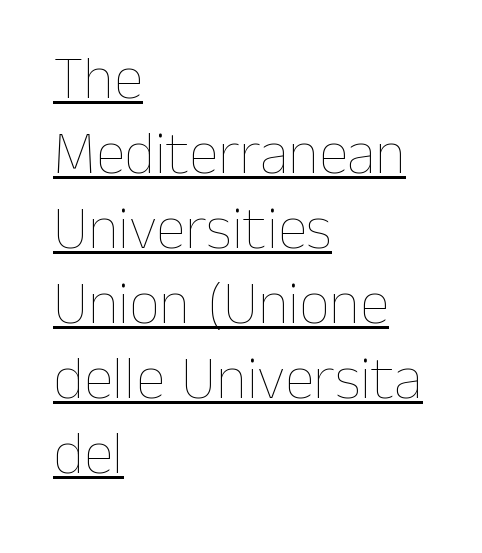
Q: Is the text bold? A: No.
Q: Is the text italic (slanted)? A: No, it is upright.
Q: Is the text underlined? A: Yes.
Q: How is the paragraph aligned? A: Left-aligned.
Q: Is the spacing between letters normal or unusually wide? A: Normal.
Q: Is the spacing between lines tight, normal or loose? A: Normal.
Q: Width (condensed, normal, or wide)? A: Normal.
Q: Stroke contrast? A: Low.
Q: x-height? A: Medium.
Q: Monospaced? A: No.
